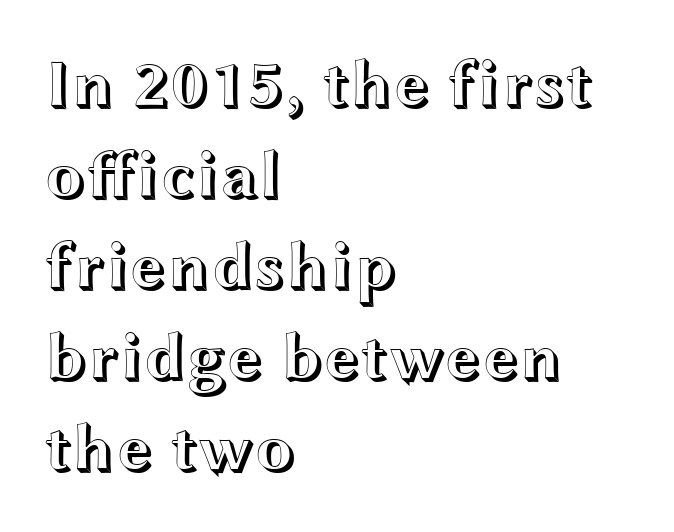
The image shows 67 px wide type, upright; set left-aligned, normal line spacing (1.36x), normal letter spacing, not underlined; a medium x-height.
